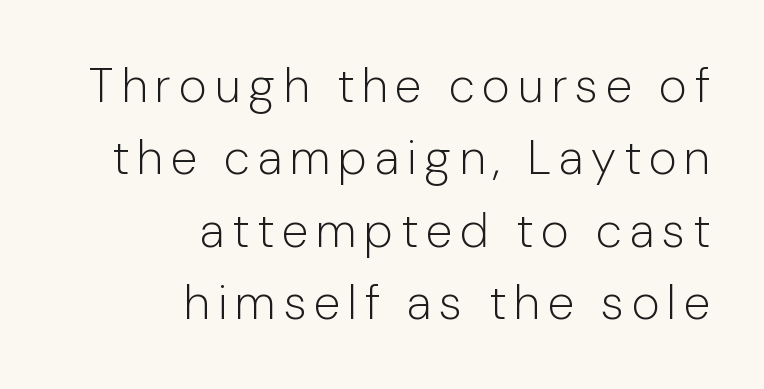
The image shows 48 px light sans-serif type, upright; set right-aligned, normal line spacing (1.51x), not underlined; low stroke contrast and a medium x-height.
